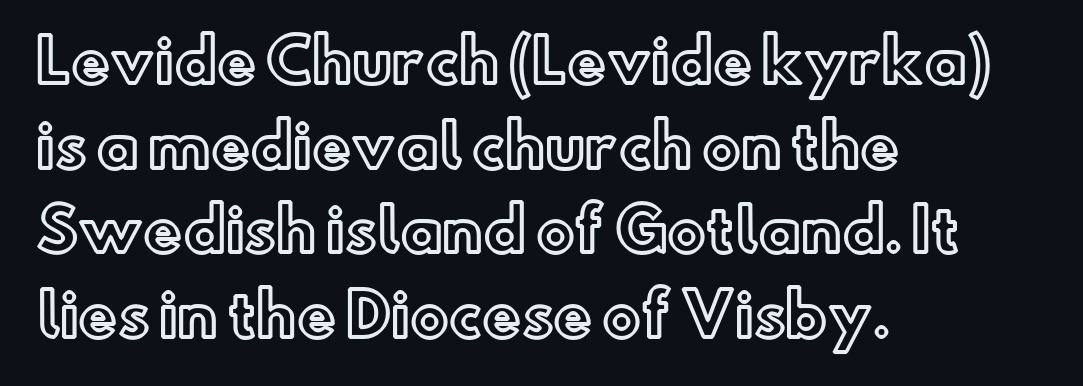
{"italic": "no", "width": "normal", "x_height": "small", "monospaced": "no", "underline": "no", "align": "left", "line_spacing": "normal", "line_spacing_ratio": 1.46, "letter_spacing": "normal", "letter_spacing_em": 0.0, "glyph_px": 58}
